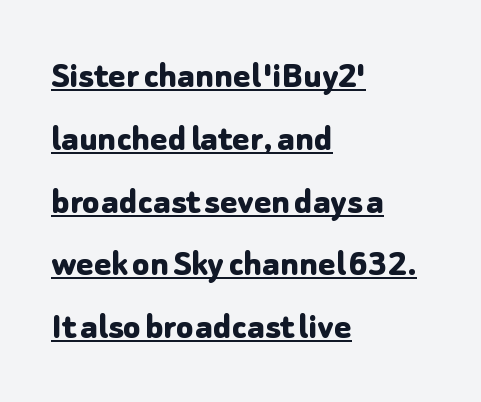
Q: Is the text bold? A: Yes.
Q: Is the text italic (slanted)? A: No, it is upright.
Q: Is the typeface a serif or a sans-serif typeface? A: Sans-serif.
Q: Is the text underlined? A: Yes.
Q: How is the paragraph aligned? A: Left-aligned.
Q: Is the spacing between letters normal or unusually wide? A: Normal.
Q: Is the spacing between lines tight, normal or loose? A: Normal.
Q: Width (condensed, normal, or wide)? A: Normal.
Q: Stroke contrast? A: Low.
Q: x-height? A: Medium.
Q: Monospaced? A: No.
